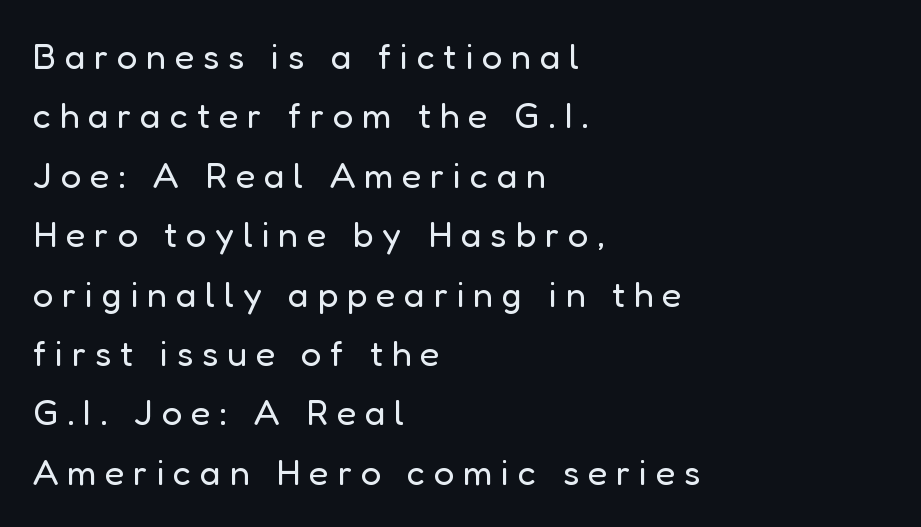
{"serif": "no", "italic": "no", "bold": "no", "weight": "regular", "width": "normal", "stroke_contrast": "low", "x_height": "medium", "monospaced": "no", "underline": "no", "align": "left", "line_spacing": "normal", "line_spacing_ratio": 1.65, "letter_spacing": "wide", "letter_spacing_em": 0.24, "glyph_px": 36}
